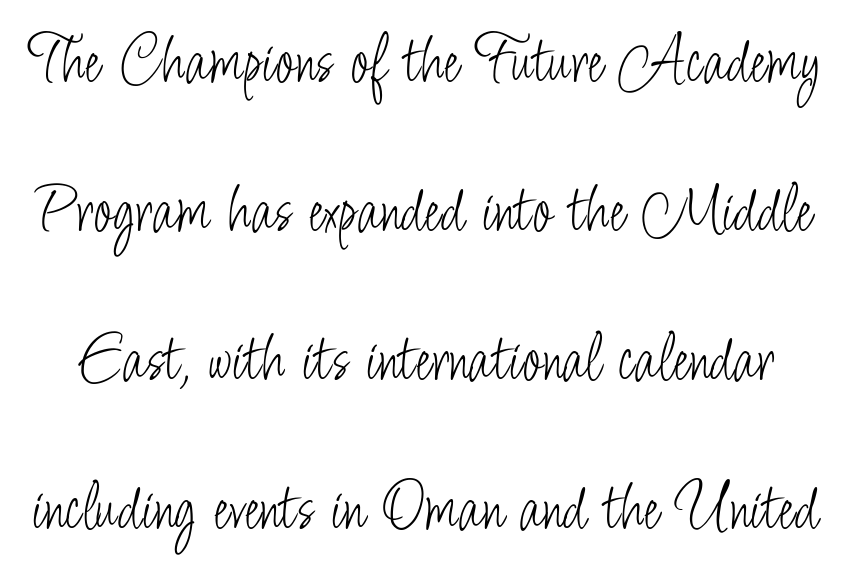
{"serif": "no", "bold": "no", "weight": "light", "width": "condensed", "stroke_contrast": "low", "x_height": "small", "monospaced": "no", "underline": "no", "line_spacing": "loose", "line_spacing_ratio": 2.13, "letter_spacing": "normal", "letter_spacing_em": 0.0, "glyph_px": 70}
